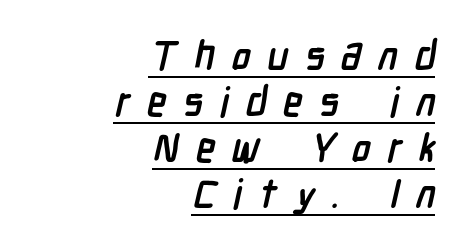
A typesetter would call this leading minimal, almost set solid. Here the designer chose a conventional face with non-uniform glyph widths. Grotesque or geometric, the face here clearly has no serifs. This sample uses expanded letter spacing, leaving extra air between glyphs.
